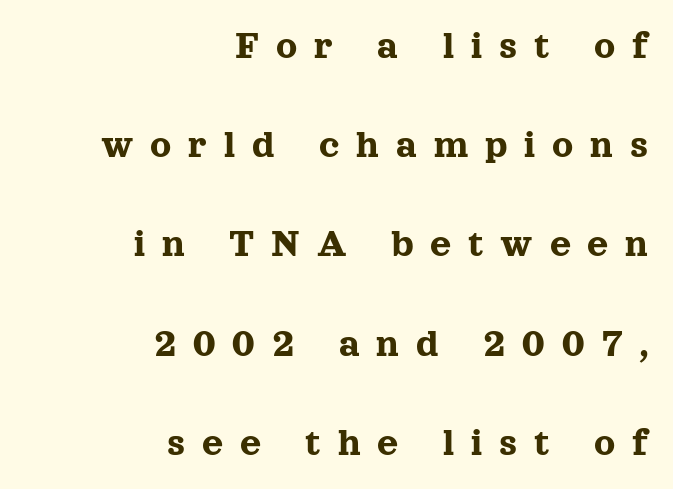
Q: Is the text italic (slanted)? A: No, it is upright.
Q: Is the typeface a serif or a sans-serif typeface? A: Serif.
Q: Is the text underlined? A: No.
Q: How is the paragraph aligned? A: Right-aligned.
Q: Is the spacing between letters normal or unusually wide? A: Unusually wide.
Q: Is the spacing between lines tight, normal or loose? A: Loose.
Q: Width (condensed, normal, or wide)? A: Normal.
Q: x-height? A: Medium.
Q: Monospaced? A: No.
